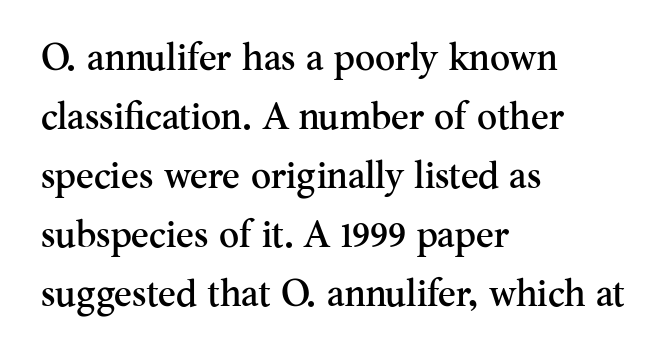
Q: Is the text italic (slanted)? A: No, it is upright.
Q: Is the typeface a serif or a sans-serif typeface? A: Serif.
Q: Is the text underlined? A: No.
Q: How is the paragraph aligned? A: Left-aligned.
Q: Is the spacing between letters normal or unusually wide? A: Normal.
Q: Is the spacing between lines tight, normal or loose? A: Normal.
Q: Width (condensed, normal, or wide)? A: Normal.
Q: Stroke contrast? A: Medium.
Q: x-height? A: Small.
Q: Monospaced? A: No.
